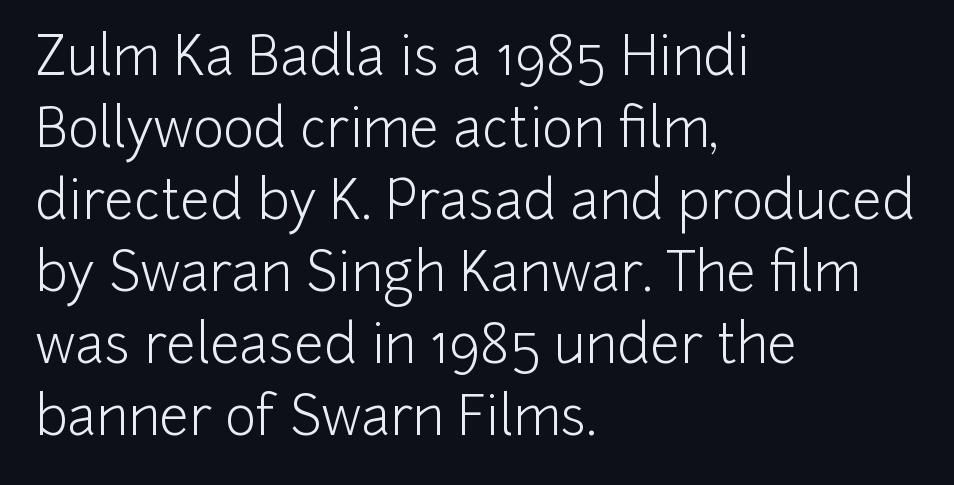
Q: Is the text bold? A: No.
Q: Is the text italic (slanted)? A: No, it is upright.
Q: Is the typeface a serif or a sans-serif typeface? A: Sans-serif.
Q: Is the text underlined? A: No.
Q: How is the paragraph aligned? A: Left-aligned.
Q: Is the spacing between letters normal or unusually wide? A: Normal.
Q: Is the spacing between lines tight, normal or loose? A: Normal.
Q: Width (condensed, normal, or wide)? A: Normal.
Q: Stroke contrast? A: Low.
Q: x-height? A: Medium.
Q: Monospaced? A: No.
